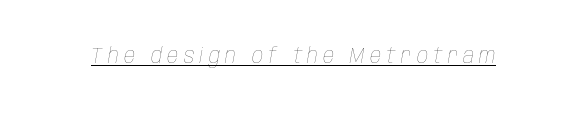
No extra ink here — the face is not bold. Observe the lean: these are italic letterforms. The horizontal fit of the characters is loose and conspicuously gappy. The sample's only ornament is a line tracing under the words.
